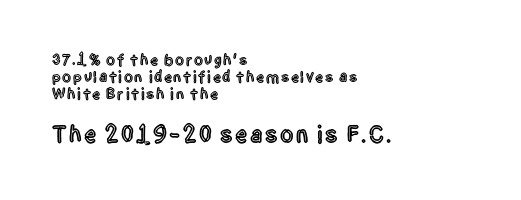
Q: Is the text italic (slanted)? A: No, it is upright.
Q: Is the text underlined? A: No.
Q: How is the paragraph aligned? A: Left-aligned.
Q: Is the spacing between lines tight, normal or loose? A: Tight.
Q: Which block of text is set in a larger size, the first (top) or the second (bottom)? A: The second (bottom) one.
